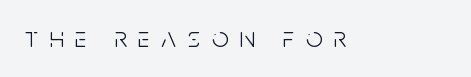
The image shows 29 px light, condensed sans-serif type, upright; set unusually wide letter spacing (+0.39 em), not underlined; low stroke contrast and a large x-height.
